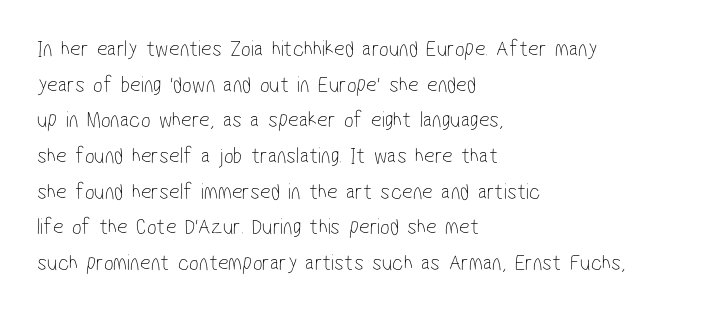
Q: Is the text bold? A: No.
Q: Is the text underlined? A: No.
Q: How is the paragraph aligned? A: Left-aligned.
Q: Is the spacing between letters normal or unusually wide? A: Normal.
Q: Is the spacing between lines tight, normal or loose? A: Normal.
